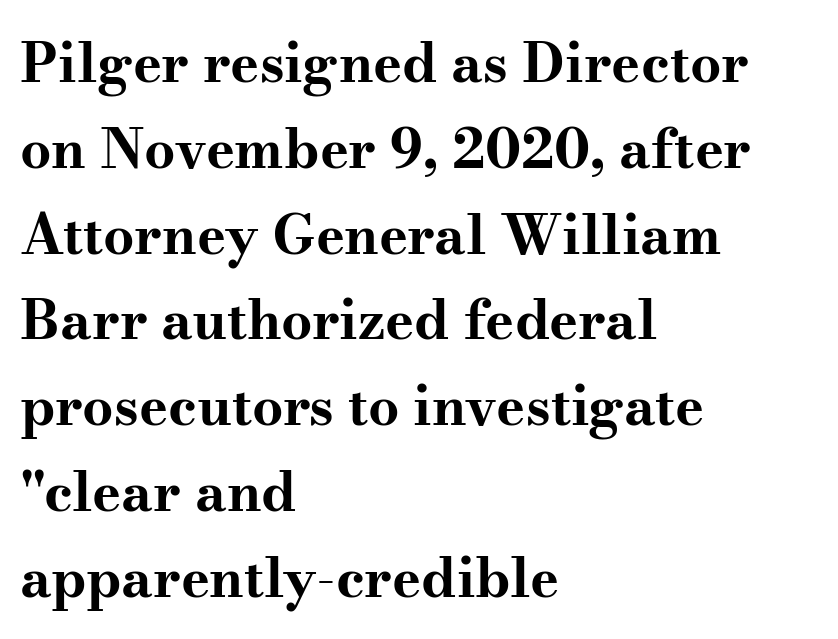
Q: Is the text bold? A: Yes.
Q: Is the text italic (slanted)? A: No, it is upright.
Q: Is the typeface a serif or a sans-serif typeface? A: Serif.
Q: Is the text underlined? A: No.
Q: How is the paragraph aligned? A: Left-aligned.
Q: Is the spacing between letters normal or unusually wide? A: Normal.
Q: Is the spacing between lines tight, normal or loose? A: Normal.
Q: Width (condensed, normal, or wide)? A: Wide.
Q: Stroke contrast? A: Medium.
Q: x-height? A: Small.
Q: Monospaced? A: No.
